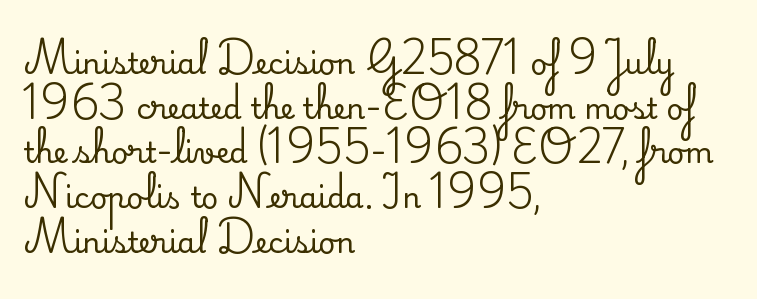
Spacing verdict: proportional, widths tailored to each character. This rendering features lettering with no underline. The face used here is rendered with its standard letterfit. This sample keeps an unexceptional amount of space between lines. Letterform terminals end in serifs throughout the passage.
